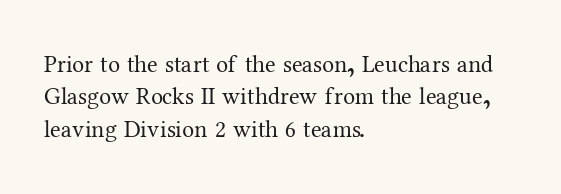
Q: Is the text bold? A: No.
Q: Is the text italic (slanted)? A: No, it is upright.
Q: Is the text underlined? A: No.
Q: How is the paragraph aligned? A: Left-aligned.
Q: Is the spacing between letters normal or unusually wide? A: Normal.
Q: Is the spacing between lines tight, normal or loose? A: Normal.
